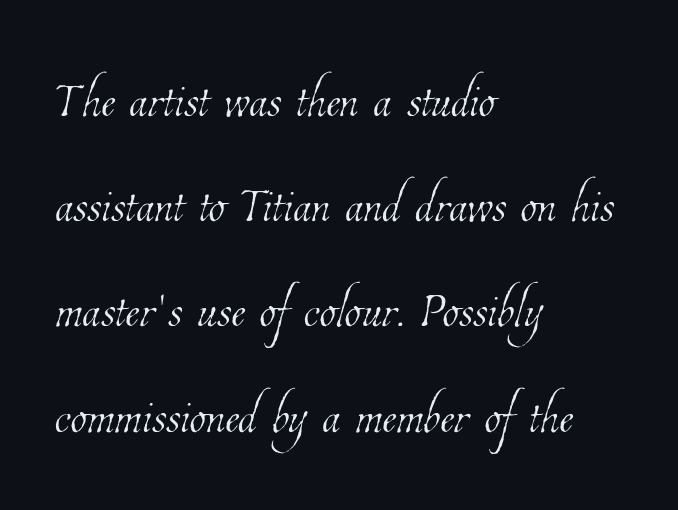
{"bold": "no", "weight": "thin", "width": "condensed", "stroke_contrast": "low", "x_height": "medium", "monospaced": "no", "underline": "no", "align": "left", "line_spacing": "normal", "line_spacing_ratio": 1.57, "letter_spacing": "normal", "letter_spacing_em": 0.0, "glyph_px": 67}
